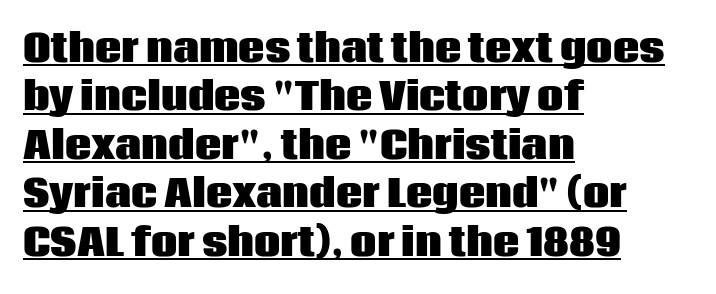
Q: Is the text bold? A: Yes.
Q: Is the text italic (slanted)? A: No, it is upright.
Q: Is the typeface a serif or a sans-serif typeface? A: Sans-serif.
Q: Is the text underlined? A: Yes.
Q: How is the paragraph aligned? A: Left-aligned.
Q: Is the spacing between letters normal or unusually wide? A: Normal.
Q: Is the spacing between lines tight, normal or loose? A: Normal.
Q: Width (condensed, normal, or wide)? A: Normal.
Q: Stroke contrast? A: Low.
Q: x-height? A: Large.
Q: Monospaced? A: No.
